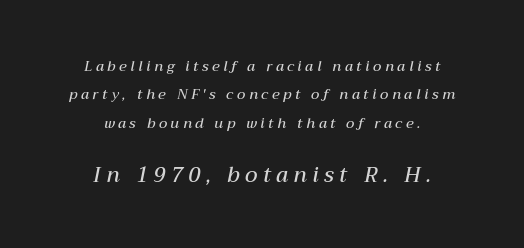
Is the lower block the larger one? Yes — the lower block carries the bigger type. The strip under each line holds only bare page. The horizontal fit of the characters is loose and conspicuously gappy. Is the type slanted? Yes — the strokes lean at a clear angle. Short and long lines alike share a common midpoint.
